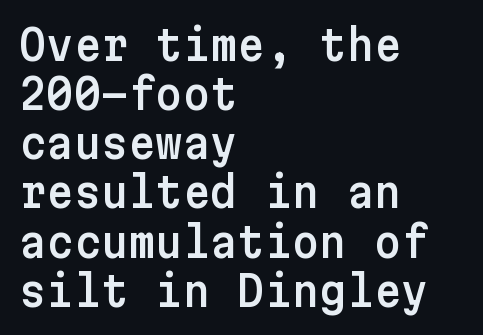
Q: Is the text italic (slanted)? A: No, it is upright.
Q: Is the typeface a serif or a sans-serif typeface? A: Sans-serif.
Q: Is the text underlined? A: No.
Q: How is the paragraph aligned? A: Left-aligned.
Q: Is the spacing between letters normal or unusually wide? A: Normal.
Q: Width (condensed, normal, or wide)? A: Normal.
Q: Stroke contrast? A: Low.
Q: x-height? A: Medium.
